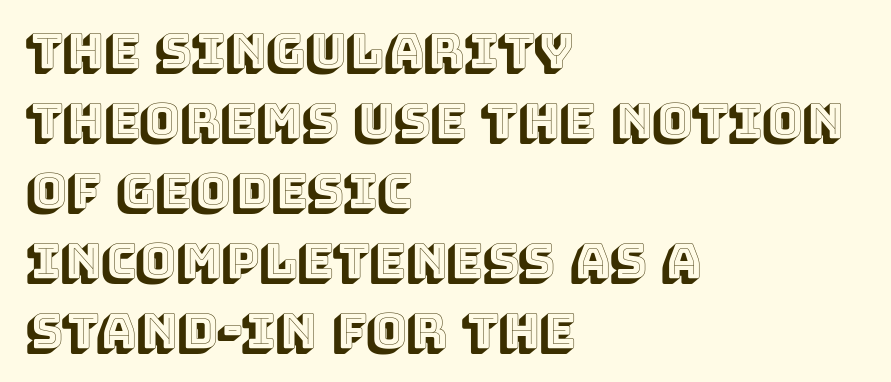
Q: Is the text italic (slanted)? A: No, it is upright.
Q: Is the text underlined? A: No.
Q: How is the paragraph aligned? A: Left-aligned.
Q: Is the spacing between letters normal or unusually wide? A: Normal.
Q: Is the spacing between lines tight, normal or loose? A: Normal.
Q: Width (condensed, normal, or wide)? A: Normal.
Q: x-height? A: Large.
Q: Monospaced? A: No.
